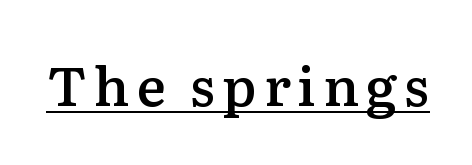
{"serif": "yes", "italic": "no", "bold": "semi", "weight": "semibold", "width": "normal", "stroke_contrast": "medium", "x_height": "medium", "monospaced": "no", "underline": "yes", "glyph_px": 54}
